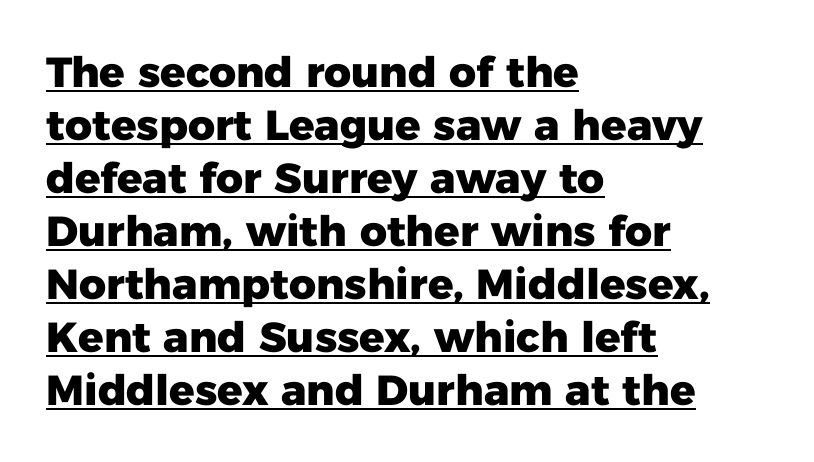
The image shows 42 px heavy sans-serif type, upright; set left-aligned, normal line spacing (1.26x), normal letter spacing, underlined; low stroke contrast and a medium x-height.
